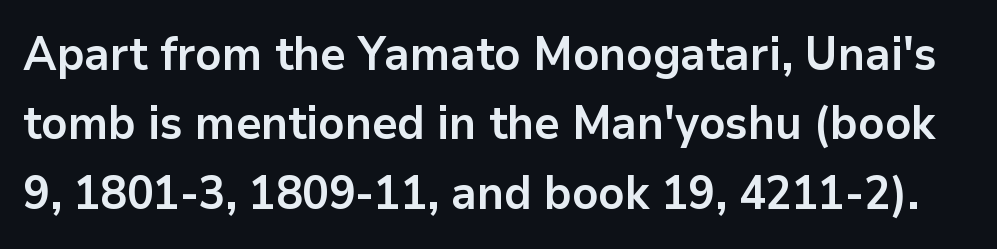
{"serif": "no", "italic": "no", "bold": "yes", "weight": "bold", "width": "normal", "stroke_contrast": "low", "x_height": "medium", "monospaced": "no", "underline": "no", "line_spacing": "normal", "line_spacing_ratio": 1.51, "letter_spacing": "normal", "letter_spacing_em": 0.0, "glyph_px": 46}
